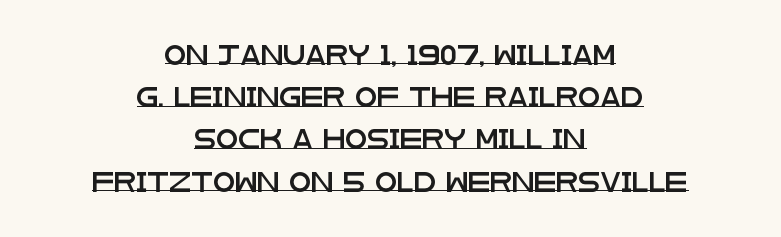
Q: Is the text italic (slanted)? A: No, it is upright.
Q: Is the text underlined? A: Yes.
Q: How is the paragraph aligned? A: Centered.
Q: Is the spacing between letters normal or unusually wide? A: Normal.
Q: Is the spacing between lines tight, normal or loose? A: Loose.
